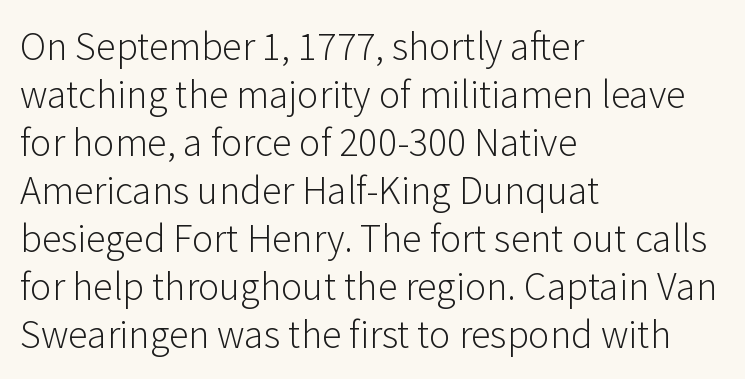
Q: Is the text bold? A: No.
Q: Is the text italic (slanted)? A: No, it is upright.
Q: Is the typeface a serif or a sans-serif typeface? A: Sans-serif.
Q: Is the text underlined? A: No.
Q: How is the paragraph aligned? A: Left-aligned.
Q: Is the spacing between letters normal or unusually wide? A: Normal.
Q: Width (condensed, normal, or wide)? A: Normal.
Q: Stroke contrast? A: Low.
Q: x-height? A: Medium.
Q: Monospaced? A: No.
